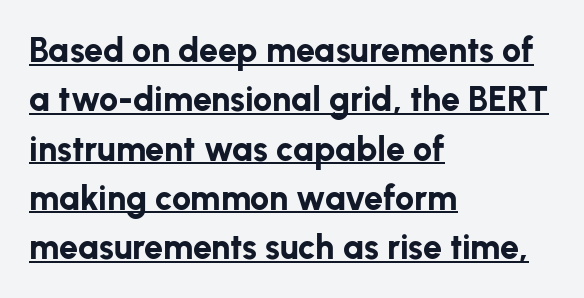
{"serif": "no", "italic": "no", "bold": "yes", "weight": "bold", "width": "normal", "stroke_contrast": "low", "x_height": "medium", "monospaced": "no", "underline": "yes", "align": "left", "line_spacing": "normal", "line_spacing_ratio": 1.45, "letter_spacing": "normal", "letter_spacing_em": 0.0, "glyph_px": 34}
